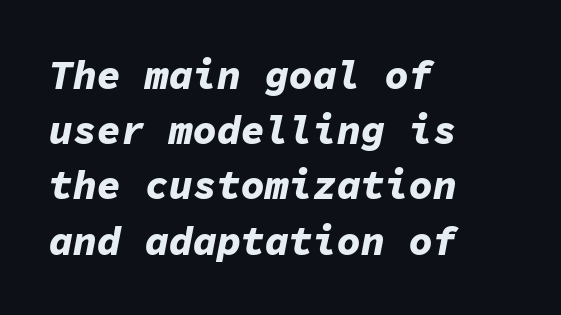
{"italic": "yes", "lean": "right", "slant_degrees": 11, "bold": "yes", "weight": "bold", "width": "normal", "stroke_contrast": "low", "x_height": "medium", "monospaced": "yes", "underline": "no", "align": "left", "line_spacing": "normal", "line_spacing_ratio": 1.38, "letter_spacing": "normal", "letter_spacing_em": 0.0, "glyph_px": 40}
